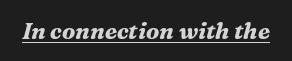
A typesetter would call this zero additional tracking. Chunky letters — that's bold for sure. Descenders here cross a horizontal rule under the line. The whole block is typeset with a tilt.
